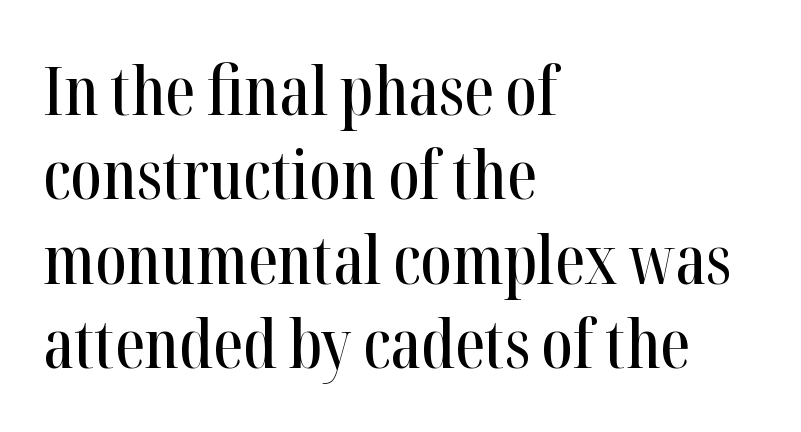
Q: Is the text italic (slanted)? A: No, it is upright.
Q: Is the typeface a serif or a sans-serif typeface? A: Serif.
Q: Is the text underlined? A: No.
Q: How is the paragraph aligned? A: Left-aligned.
Q: Is the spacing between letters normal or unusually wide? A: Normal.
Q: Is the spacing between lines tight, normal or loose? A: Normal.
Q: Width (condensed, normal, or wide)? A: Condensed.
Q: Stroke contrast? A: High.
Q: x-height? A: Medium.
Q: Monospaced? A: No.
